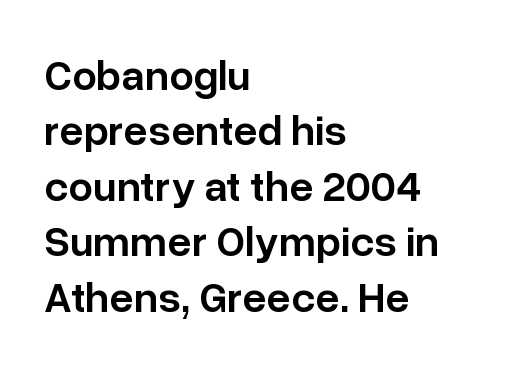
Q: Is the text bold? A: Semi-bold.
Q: Is the text italic (slanted)? A: No, it is upright.
Q: Is the typeface a serif or a sans-serif typeface? A: Sans-serif.
Q: Is the text underlined? A: No.
Q: How is the paragraph aligned? A: Left-aligned.
Q: Is the spacing between letters normal or unusually wide? A: Normal.
Q: Is the spacing between lines tight, normal or loose? A: Normal.
Q: Width (condensed, normal, or wide)? A: Normal.
Q: Stroke contrast? A: Low.
Q: x-height? A: Medium.
Q: Monospaced? A: No.
